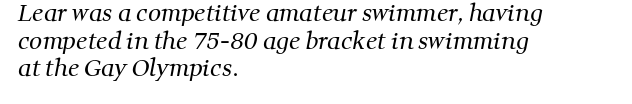
{"bold": "no", "underline": "no", "align": "left", "line_spacing_ratio": 1.2, "letter_spacing": "normal", "letter_spacing_em": 0.0, "glyph_px": 23}
